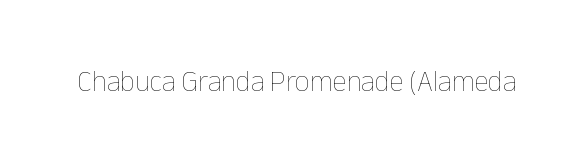
The image shows 29 px thin type, upright; set normal letter spacing, not underlined; low stroke contrast and a medium x-height.
